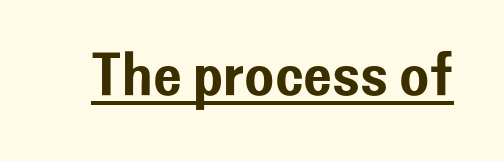
The image shows 61 px sans-serif type, upright; set normal letter spacing, underlined; low stroke contrast and a medium x-height.
